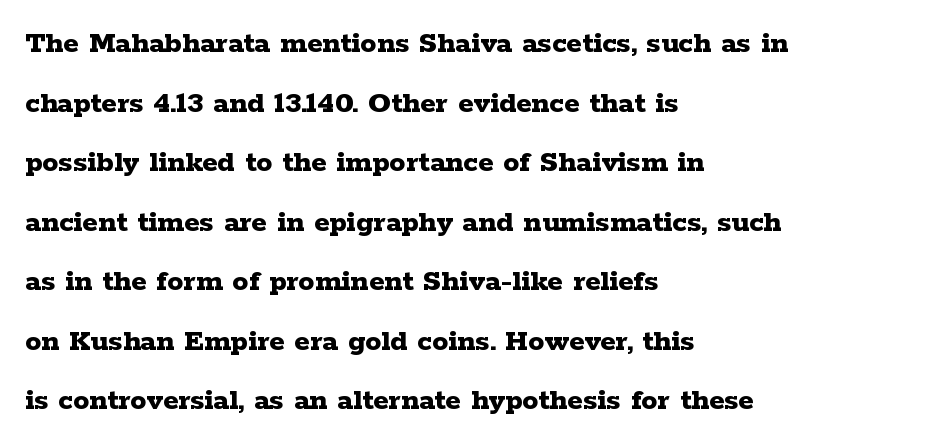
The image shows 32 px bold, wide serif type, upright; set left-aligned, line spacing 1.86x, normal letter spacing, not underlined; low stroke contrast and a medium x-height.
